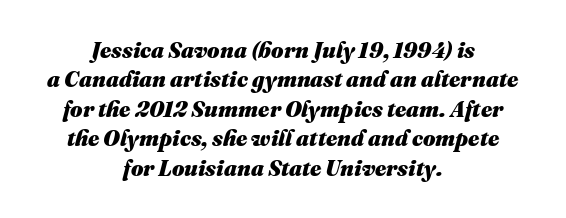
Does extra space separate the letters? No, they use regular spacing. Weight: bold. This sample uses an oblique cut, with every glyph tilted off the vertical. If you folded the block vertically in half, each line would mirror itself in length.
